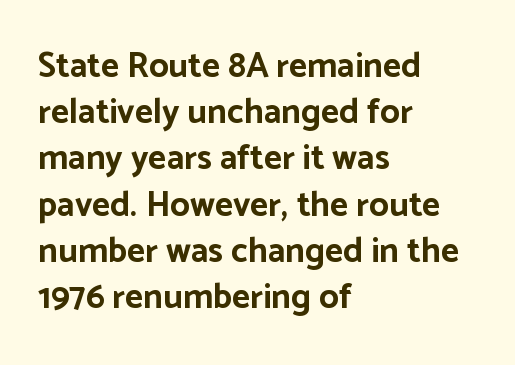
Q: Is the text bold? A: Yes.
Q: Is the text italic (slanted)? A: No, it is upright.
Q: Is the typeface a serif or a sans-serif typeface? A: Sans-serif.
Q: Is the text underlined? A: No.
Q: How is the paragraph aligned? A: Left-aligned.
Q: Is the spacing between letters normal or unusually wide? A: Normal.
Q: Is the spacing between lines tight, normal or loose? A: Normal.
Q: Width (condensed, normal, or wide)? A: Normal.
Q: Stroke contrast? A: Low.
Q: x-height? A: Medium.
Q: Monospaced? A: No.
